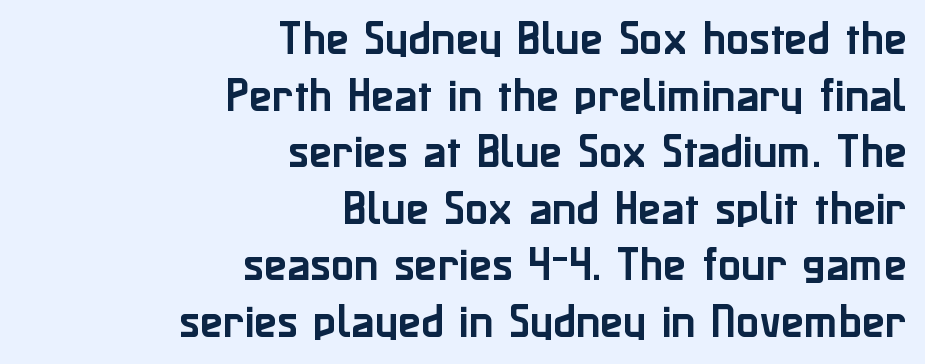
{"serif": "no", "italic": "no", "width": "normal", "stroke_contrast": "low", "x_height": "medium", "monospaced": "no", "underline": "no", "align": "right", "line_spacing": "normal", "line_spacing_ratio": 1.49, "letter_spacing": "normal", "letter_spacing_em": 0.0, "glyph_px": 38}
